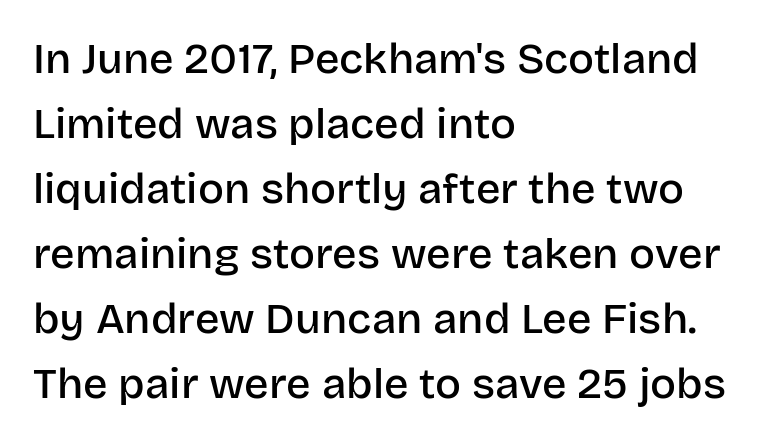
The image shows 43 px semibold sans-serif type, upright; set left-aligned, normal line spacing (1.51x), normal letter spacing, not underlined; low stroke contrast and a large x-height.
